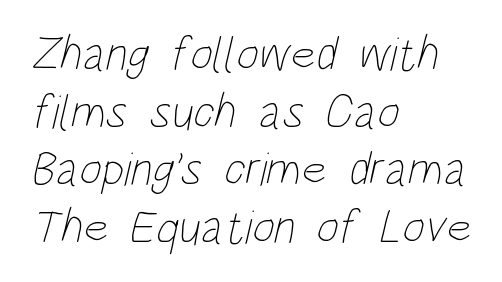
The image shows 48 px thin, condensed type; set left-aligned, line spacing 1.2x, normal letter spacing, not underlined; low stroke contrast and a large x-height.
